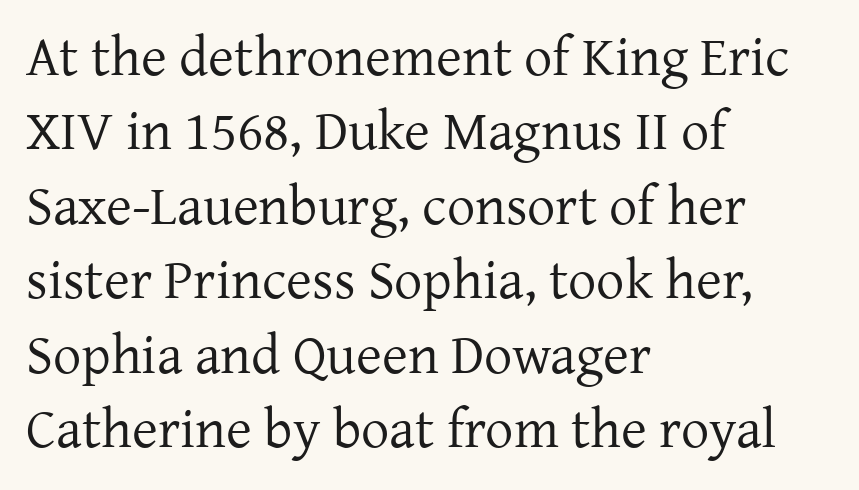
Q: Is the text bold? A: No.
Q: Is the text italic (slanted)? A: No, it is upright.
Q: Is the typeface a serif or a sans-serif typeface? A: Serif.
Q: Is the text underlined? A: No.
Q: How is the paragraph aligned? A: Left-aligned.
Q: Is the spacing between letters normal or unusually wide? A: Normal.
Q: Is the spacing between lines tight, normal or loose? A: Normal.
Q: Width (condensed, normal, or wide)? A: Normal.
Q: Stroke contrast? A: Low.
Q: x-height? A: Medium.
Q: Monospaced? A: No.
